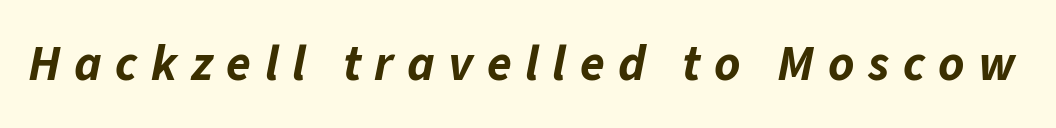
Q: Is the text bold? A: Yes.
Q: Is the text italic (slanted)? A: Yes, it leans right by about 11 degrees.
Q: Is the text underlined? A: No.
Q: Is the spacing between letters normal or unusually wide? A: Unusually wide.
Q: Width (condensed, normal, or wide)? A: Normal.
Q: Stroke contrast? A: Low.
Q: x-height? A: Medium.
Q: Monospaced? A: No.
